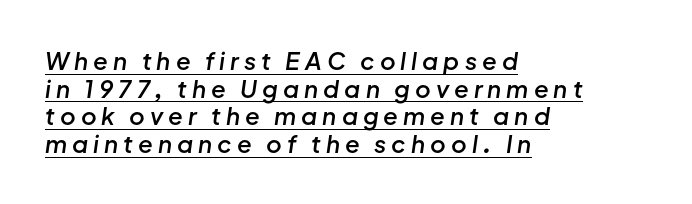
{"italic": "yes", "lean": "right", "slant_degrees": 8, "bold": "semi", "underline": "yes", "align": "left", "line_spacing": "tight", "line_spacing_ratio": 1.15, "letter_spacing": "wide", "letter_spacing_em": 0.21, "glyph_px": 24}
